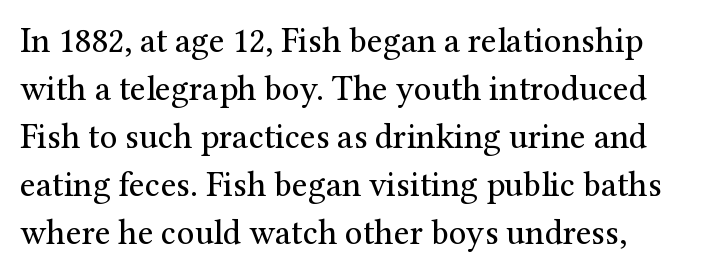
The designer went with a serif here, giving each stem small feet. This is roman type, the default non-slanted kind. The space between consecutive lines is moderate. A quiet, ordinary-to-light weight characterises the typeface. Inter-character spacing is left at the font's built-in metrics. Here the designer chose a conventional face with non-uniform glyph widths.
